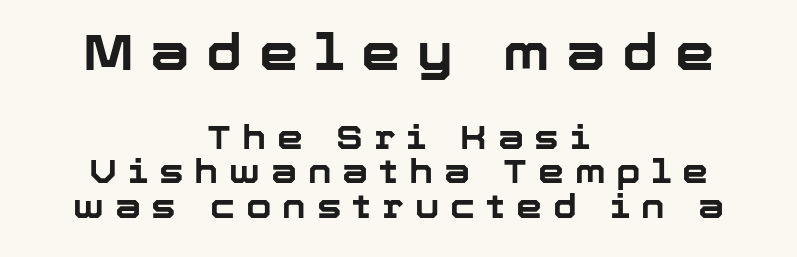
Is there any slant? The stems are plumb. Whoever set this chose condensed vertical rhythm over breathing room. Look at the bottom of the vertical strokes: they stop flat, with no serifs. The more generous point size was reserved for the upper chunk.
